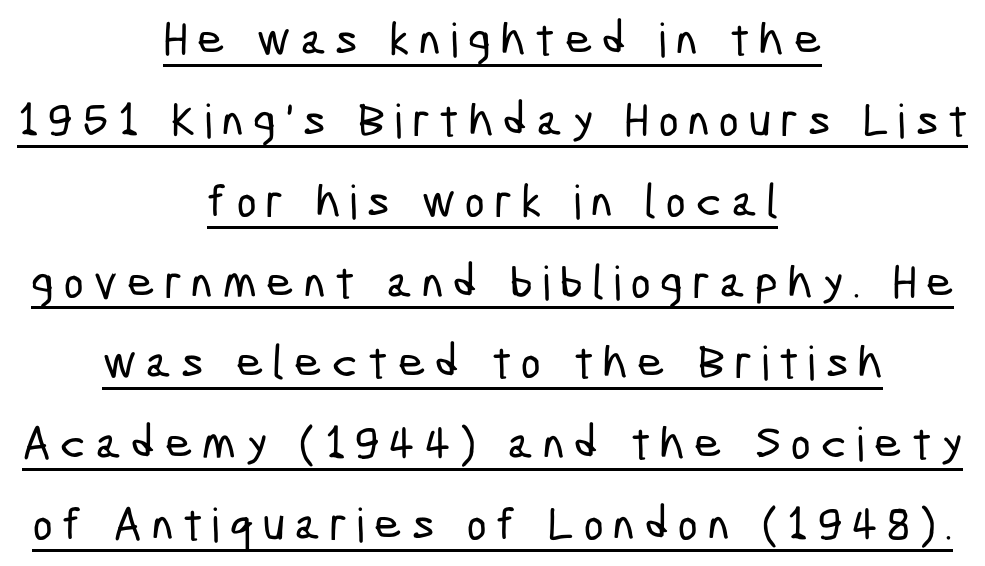
{"serif": "no", "width": "condensed", "stroke_contrast": "low", "x_height": "medium", "monospaced": "no", "underline": "yes", "align": "center", "line_spacing_ratio": 1.72, "letter_spacing": "wide", "letter_spacing_em": 0.21, "glyph_px": 47}
